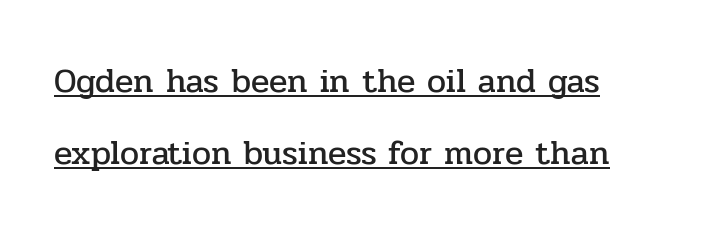
The image shows 34 px serif type, upright; set loose line spacing (2.13x), normal letter spacing, underlined; low stroke contrast and a medium x-height.
